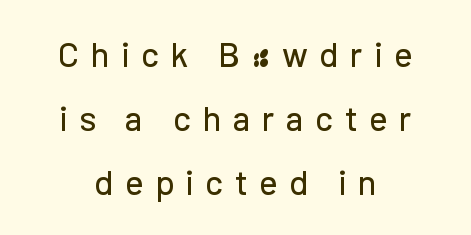
Q: Is the text italic (slanted)? A: No, it is upright.
Q: Is the typeface a serif or a sans-serif typeface? A: Sans-serif.
Q: Is the text underlined? A: No.
Q: How is the paragraph aligned? A: Centered.
Q: Is the spacing between letters normal or unusually wide? A: Unusually wide.
Q: Width (condensed, normal, or wide)? A: Normal.
Q: Stroke contrast? A: Low.
Q: x-height? A: Medium.
Q: Monospaced? A: No.
